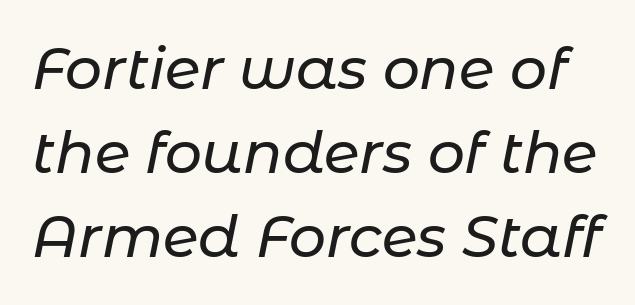
The image shows 58 px text type, italic (leaning right); set normal line spacing (1.45x), normal letter spacing, not underlined; low stroke contrast and a medium x-height.
